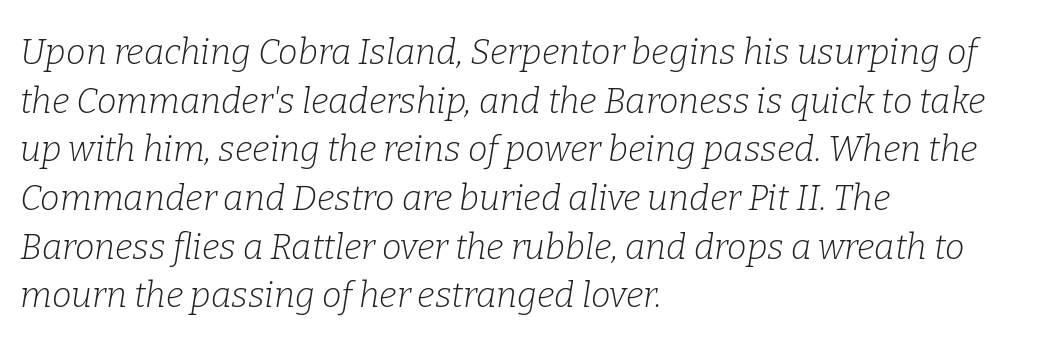
The rendering keeps characters at their native spacing. What kind of face is this? One with serifs. Tall strokes in this sample are angled rather than plumb. A typesetter would call this proportional, since set widths differ per character. Regarding leading, the lines here are spaced in the standard way. Anything drawn beneath the words? Only blank space.
